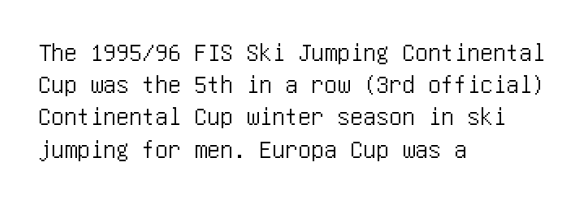
The image shows 26 px text type, upright; set left-aligned, line spacing 1.24x, normal letter spacing, not underlined.
